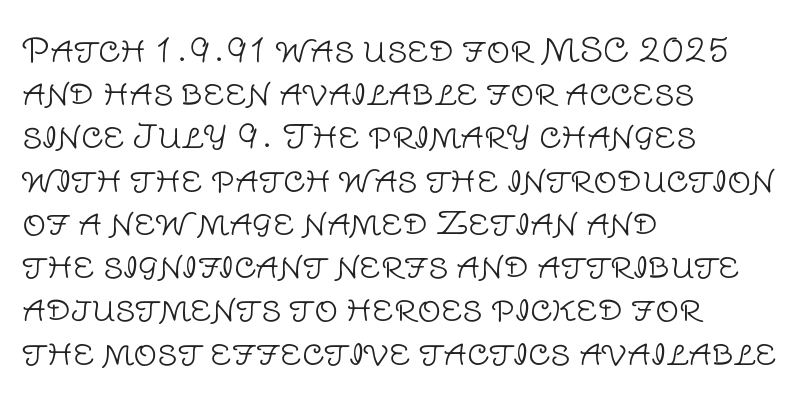
{"serif": "no", "bold": "no", "weight": "light", "width": "normal", "stroke_contrast": "low", "x_height": "large", "monospaced": "no", "underline": "no", "align": "left", "line_spacing": "normal", "line_spacing_ratio": 1.31, "letter_spacing": "normal", "letter_spacing_em": 0.0, "glyph_px": 33}
